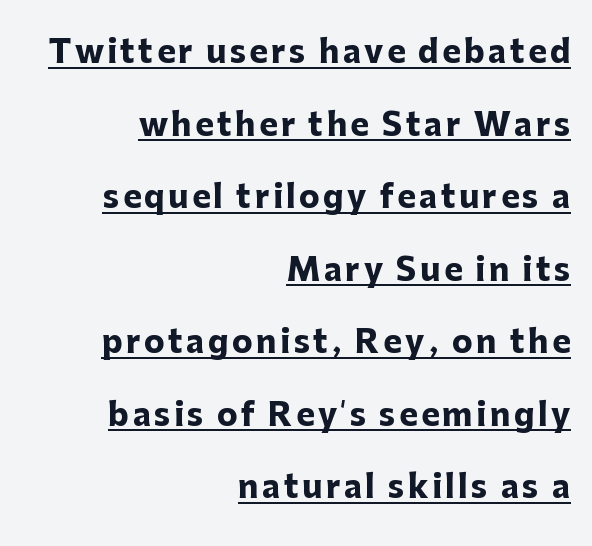
Q: Is the text bold? A: Yes.
Q: Is the text italic (slanted)? A: No, it is upright.
Q: Is the typeface a serif or a sans-serif typeface? A: Sans-serif.
Q: Is the text underlined? A: Yes.
Q: How is the paragraph aligned? A: Right-aligned.
Q: Is the spacing between lines tight, normal or loose? A: Loose.
Q: Width (condensed, normal, or wide)? A: Normal.
Q: Stroke contrast? A: Low.
Q: x-height? A: Medium.
Q: Monospaced? A: No.
